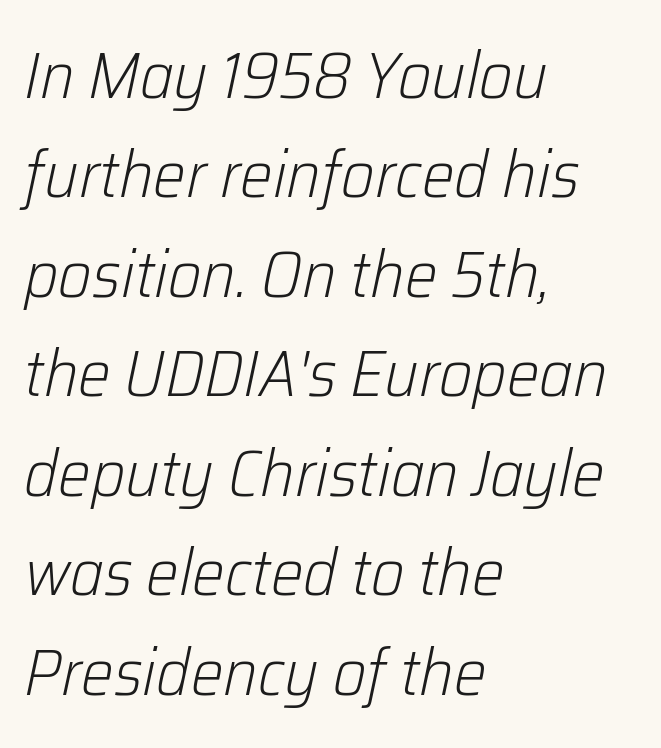
{"italic": "yes", "lean": "right", "slant_degrees": 12, "bold": "no", "weight": "light", "width": "normal", "stroke_contrast": "low", "x_height": "medium", "monospaced": "no", "underline": "no", "align": "left", "line_spacing": "normal", "line_spacing_ratio": 1.53, "letter_spacing": "normal", "letter_spacing_em": 0.0, "glyph_px": 65}
